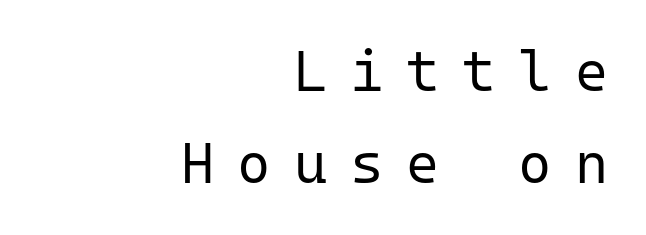
The image shows 57 px regular-weight sans-serif type, upright, monospaced; set right-aligned, normal line spacing (1.61x), unusually wide letter spacing (+0.4 em), not underlined; low stroke contrast and a medium x-height.
